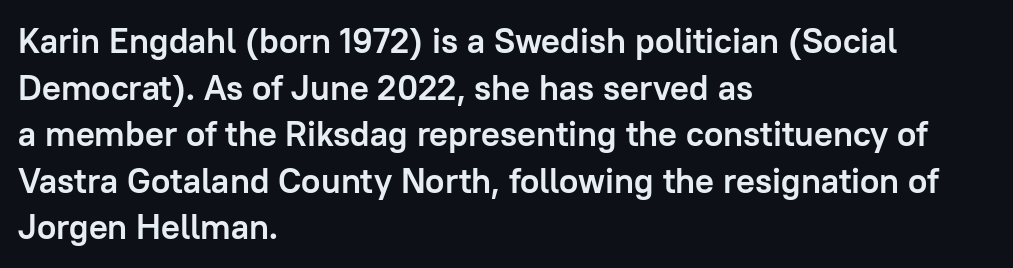
Has an underline been added? It has not. If you drew a ruler down the left edge, every line would touch it. Spacing verdict: proportional, widths tailored to each character. Classification — sans serif. Nothing unusual about the tracking: characters are spaced as the font intends.
